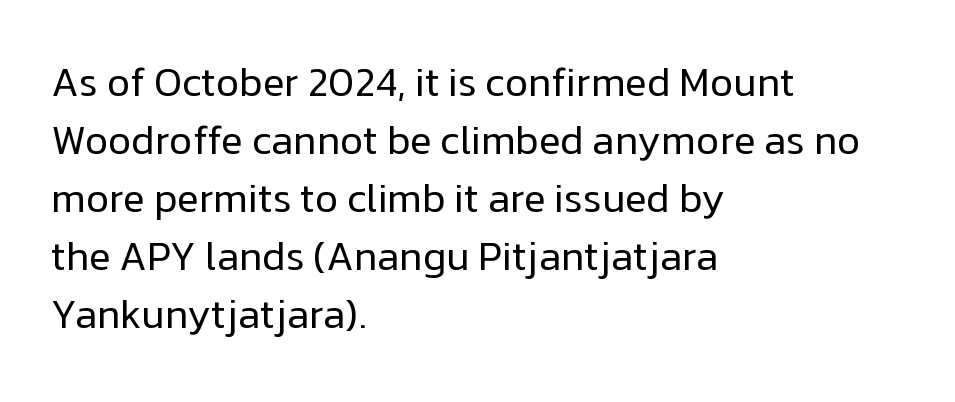
{"serif": "no", "italic": "no", "bold": "no", "weight": "regular", "width": "normal", "stroke_contrast": "low", "x_height": "medium", "monospaced": "no", "underline": "no", "align": "left", "line_spacing": "normal", "line_spacing_ratio": 1.45, "letter_spacing": "normal", "letter_spacing_em": 0.0, "glyph_px": 40}
